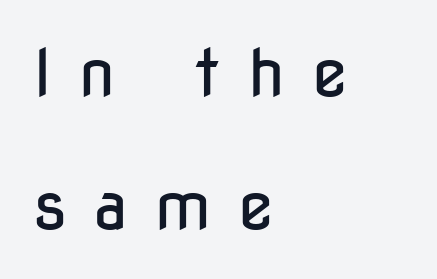
{"serif": "no", "italic": "no", "bold": "no", "weight": "regular", "width": "condensed", "stroke_contrast": "low", "x_height": "medium", "monospaced": "no", "underline": "no", "align": "left", "line_spacing": "loose", "line_spacing_ratio": 2.04, "letter_spacing": "wide", "letter_spacing_em": 0.42, "glyph_px": 65}
